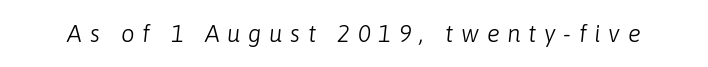
The image shows 24 px text type, italic (leaning right); set unusually wide letter spacing (+0.32 em), not underlined.
